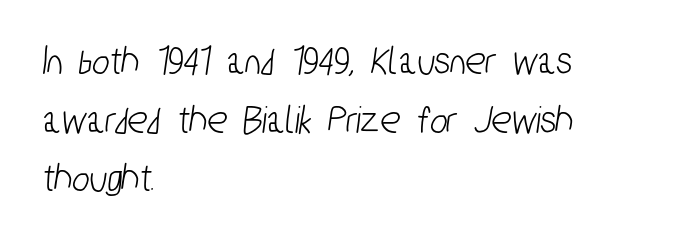
{"serif": "no", "width": "condensed", "stroke_contrast": "low", "x_height": "medium", "monospaced": "no", "underline": "no", "align": "left", "line_spacing": "normal", "line_spacing_ratio": 1.43, "letter_spacing": "normal", "letter_spacing_em": 0.0, "glyph_px": 41}
